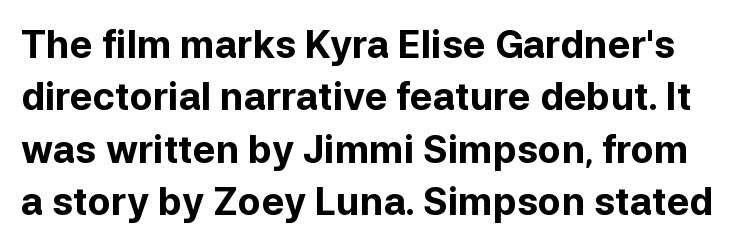
{"serif": "no", "italic": "no", "bold": "yes", "weight": "bold", "width": "normal", "stroke_contrast": "low", "x_height": "medium", "monospaced": "no", "underline": "no", "line_spacing": "normal", "line_spacing_ratio": 1.38, "letter_spacing": "normal", "letter_spacing_em": 0.0, "glyph_px": 38}
